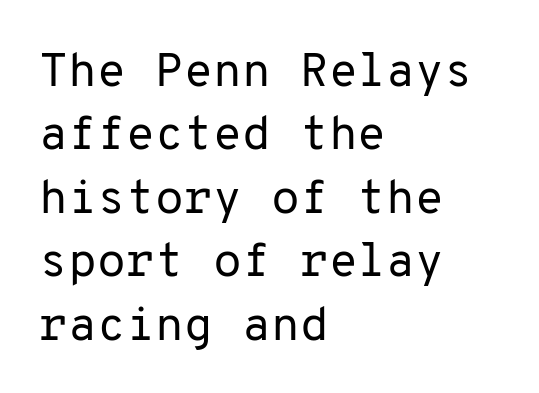
Words float on clear page, feet unadorned. Is there any slant? The stems are plumb. This sample has the even, mechanical cadence of fixed-width lettering. Does extra space separate the letters? No, they use regular spacing. Where is the straight margin? On the left. Students, observe: this is what conventionally led text looks like.
